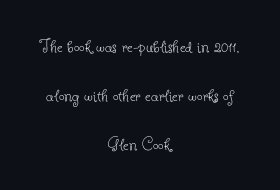
{"italic": "no", "bold": "no", "underline": "no", "align": "center", "line_spacing": "loose", "line_spacing_ratio": 2.44, "letter_spacing": "normal", "letter_spacing_em": 0.0, "glyph_px": 20}
